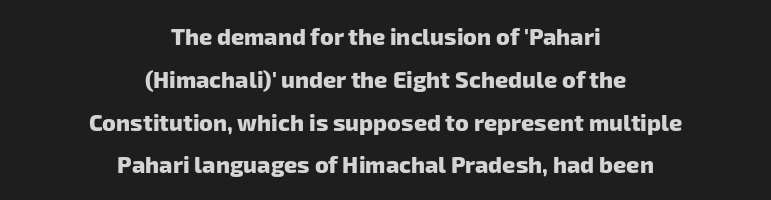
{"bold": "yes", "underline": "no", "align": "center", "line_spacing_ratio": 1.86, "letter_spacing": "normal", "letter_spacing_em": 0.0, "glyph_px": 23}
